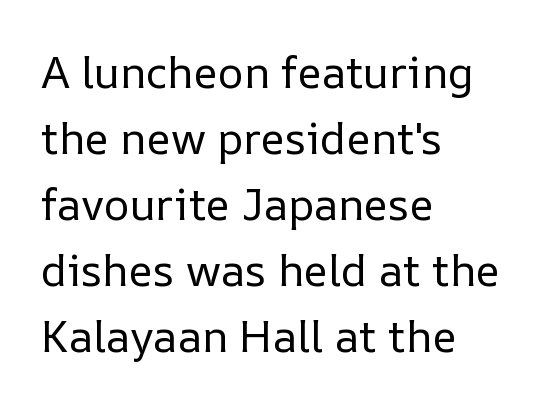
Q: Is the text bold? A: No.
Q: Is the text italic (slanted)? A: No, it is upright.
Q: Is the text underlined? A: No.
Q: How is the paragraph aligned? A: Left-aligned.
Q: Is the spacing between letters normal or unusually wide? A: Normal.
Q: Is the spacing between lines tight, normal or loose? A: Normal.
Q: Width (condensed, normal, or wide)? A: Normal.
Q: Stroke contrast? A: Low.
Q: x-height? A: Medium.
Q: Monospaced? A: No.
